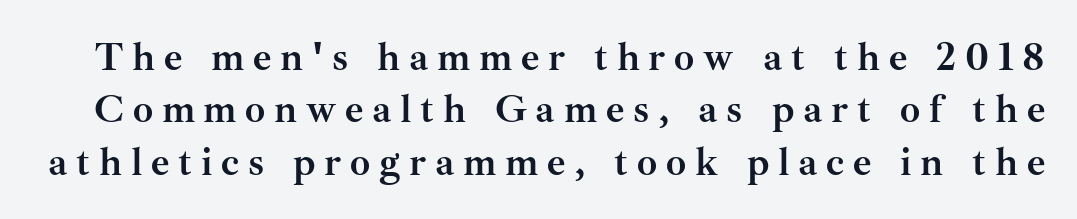
The image shows 40 px semibold serif type, upright; set normal line spacing (1.31x), unusually wide letter spacing (+0.22 em), not underlined; medium stroke contrast and a small x-height.
